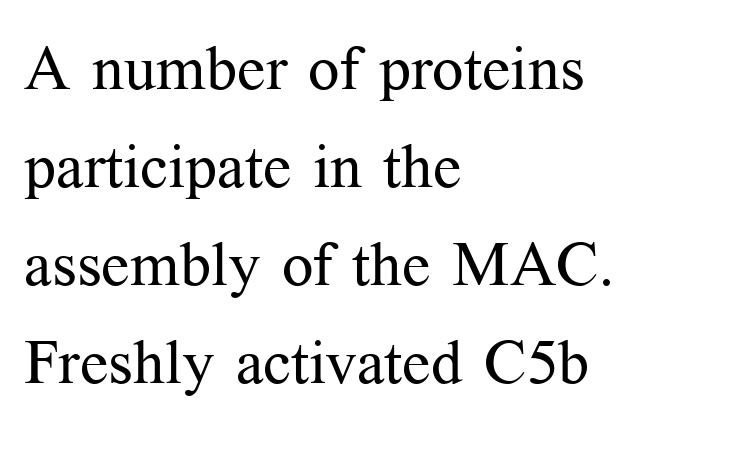
The image shows 62 px regular-weight serif type, upright; set left-aligned, normal line spacing (1.58x), normal letter spacing, not underlined; medium stroke contrast and a medium x-height.
